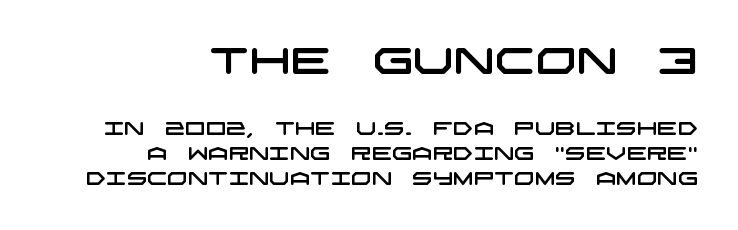
The image shows 36 px wide sans-serif type; set right-aligned, normal line spacing (1.38x), normal letter spacing, not underlined; the first (top) block is 2.0x larger; low stroke contrast and a large x-height.
